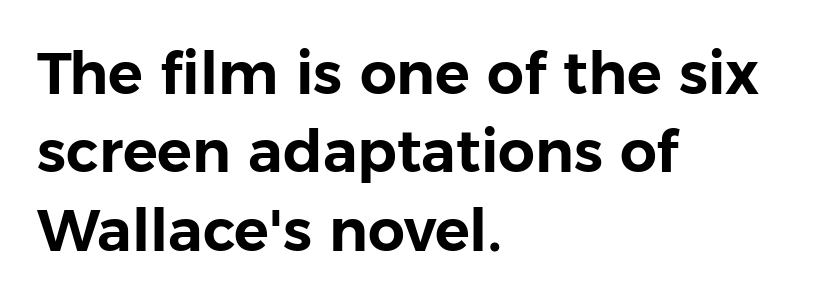
The image shows 58 px sans-serif type, upright; set left-aligned, normal line spacing (1.35x), normal letter spacing, not underlined; low stroke contrast and a medium x-height.
